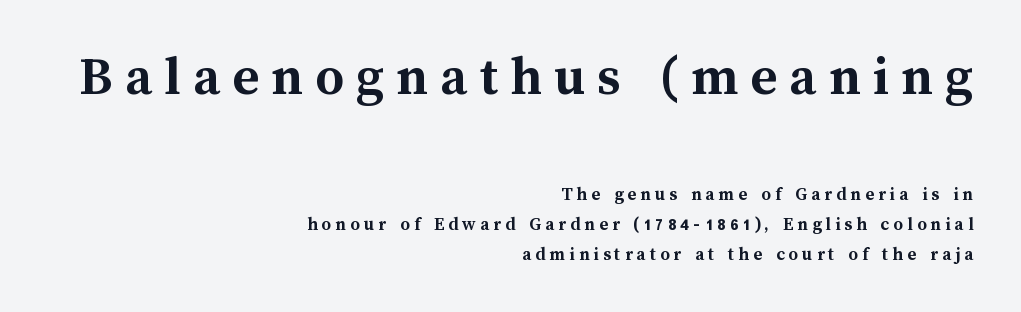
{"italic": "no", "bold": "yes", "weight": "semibold", "width": "normal", "stroke_contrast": "medium", "x_height": "medium", "monospaced": "no", "underline": "no", "align": "right", "line_spacing": "normal", "line_spacing_ratio": 1.58, "letter_spacing": "wide", "letter_spacing_em": 0.21, "larger_block": "first", "size_ratio": 3.0, "glyph_px": 57}
